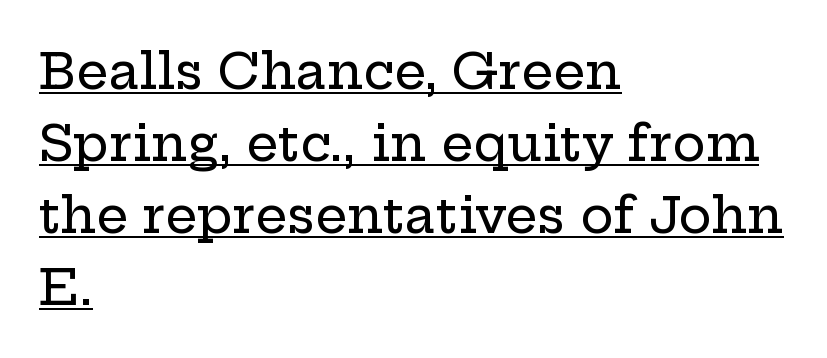
Ascenders rise straight up at ninety degrees. Note the varied advance widths — an 'i' is clearly narrower than an 'm'. Honestly, the underline is the first thing you notice here. Does the type have serifs? Yes, each stem ends in a small foot. Short note: letters normally spaced.
